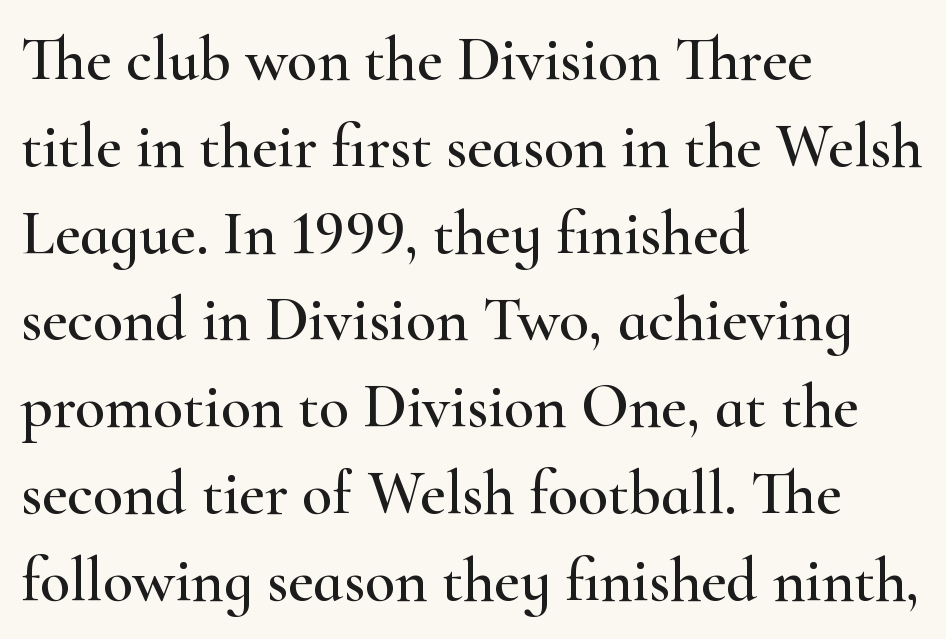
{"serif": "yes", "italic": "no", "width": "wide", "stroke_contrast": "high", "x_height": "small", "monospaced": "no", "underline": "no", "align": "left", "line_spacing": "normal", "line_spacing_ratio": 1.4, "letter_spacing": "normal", "letter_spacing_em": 0.0, "glyph_px": 62}
